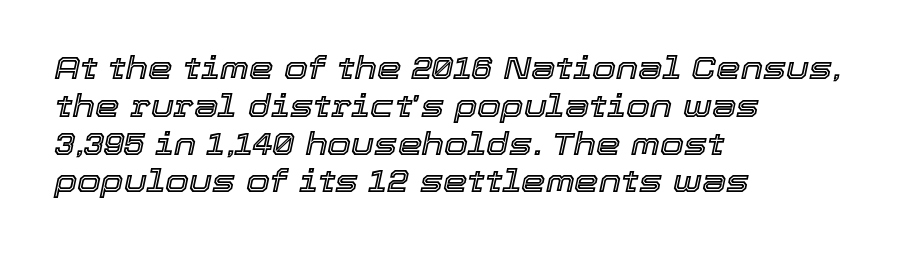
This is oblique type, the kind used for emphasis or titles. Lines of text with bare space underneath. Short note: letters normally spaced. The lines are quadded left. The face used here is proportionally spaced, like ordinary book or web type.
